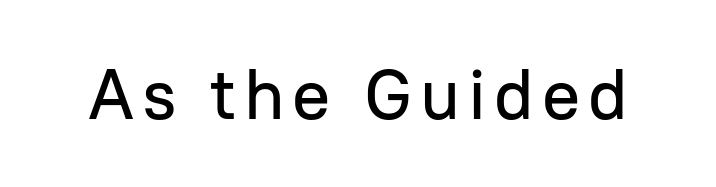
{"serif": "no", "italic": "no", "width": "normal", "stroke_contrast": "low", "x_height": "medium", "monospaced": "no", "underline": "no", "glyph_px": 71}
